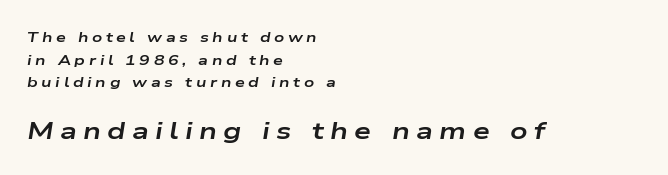
{"italic": "yes", "lean": "right", "slant_degrees": 9, "bold": "yes", "underline": "no", "align": "left", "line_spacing": "normal", "line_spacing_ratio": 1.61, "letter_spacing": "wide", "letter_spacing_em": 0.26, "larger_block": "second", "size_ratio": 1.71, "glyph_px": 24}
